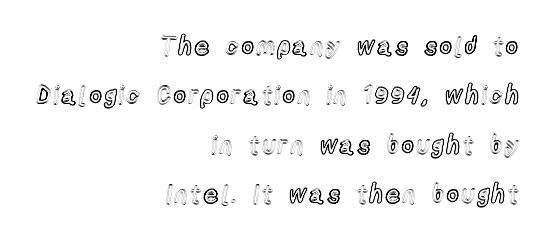
Q: Is the text italic (slanted)? A: Yes.
Q: Is the text underlined? A: No.
Q: How is the paragraph aligned? A: Right-aligned.
Q: Is the spacing between lines tight, normal or loose? A: Loose.
